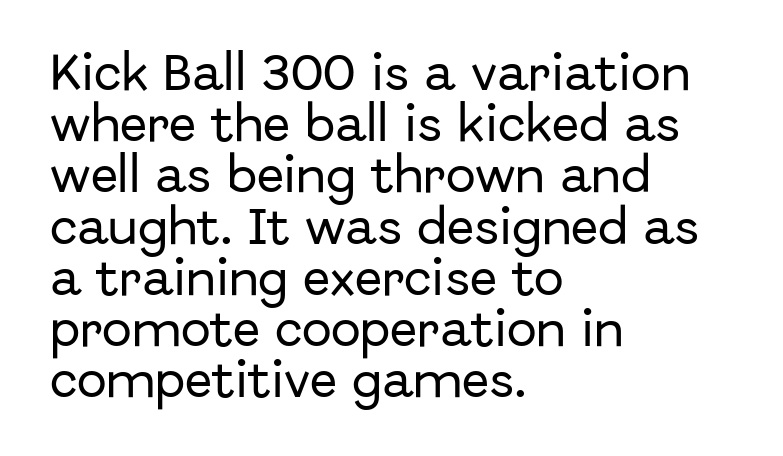
Whoever set this chose a conventional vertical rhythm. To sum up the face: it is a sans, with no serifs. The passage is arranged the way most books set body copy — flush left. Italic: no, the glyphs are upright roman. The rendering uses natural spacing where letterforms have individual widths. Compared with typical body copy, the letter spacing here is the same.
